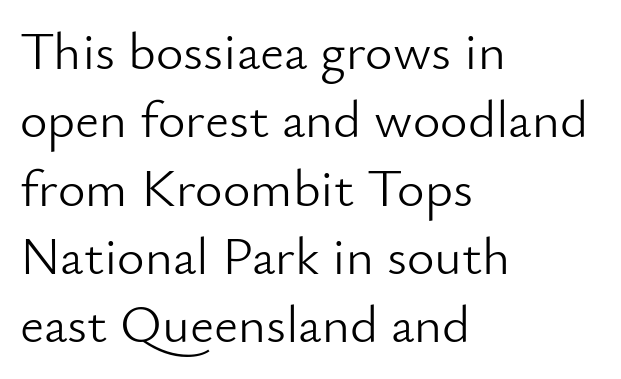
Q: Is the text bold? A: No.
Q: Is the text italic (slanted)? A: No, it is upright.
Q: Is the typeface a serif or a sans-serif typeface? A: Sans-serif.
Q: Is the text underlined? A: No.
Q: How is the paragraph aligned? A: Left-aligned.
Q: Is the spacing between letters normal or unusually wide? A: Normal.
Q: Is the spacing between lines tight, normal or loose? A: Normal.
Q: Width (condensed, normal, or wide)? A: Normal.
Q: Stroke contrast? A: Low.
Q: x-height? A: Small.
Q: Monospaced? A: No.
